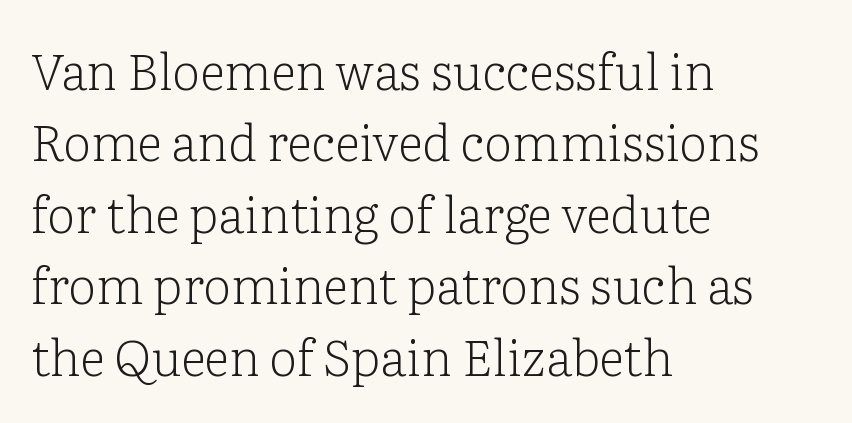
Is there much room between lines? A standard amount, neither cramped nor airy. Visually the block forms a straight wall on the left and a jagged coastline on the right. Looks like regular typesetting: each glyph gets only the width it needs. Vertical strokes here are truly vertical.
